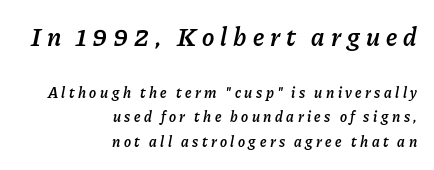
The image shows 26 px text type, italic (leaning right); set right-aligned, normal line spacing (1.65x), unusually wide letter spacing (+0.23 em), not underlined; the first (top) block is 1.73x larger.
